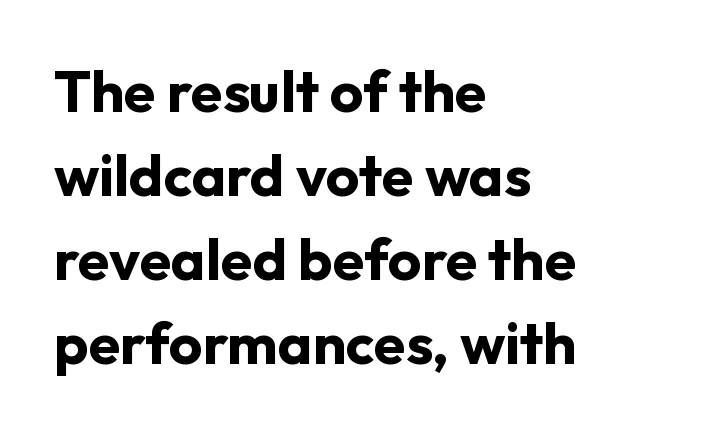
{"serif": "no", "italic": "no", "bold": "yes", "weight": "bold", "width": "normal", "stroke_contrast": "low", "x_height": "medium", "monospaced": "no", "underline": "no", "align": "left", "line_spacing": "normal", "line_spacing_ratio": 1.45, "letter_spacing": "normal", "letter_spacing_em": 0.0, "glyph_px": 58}
